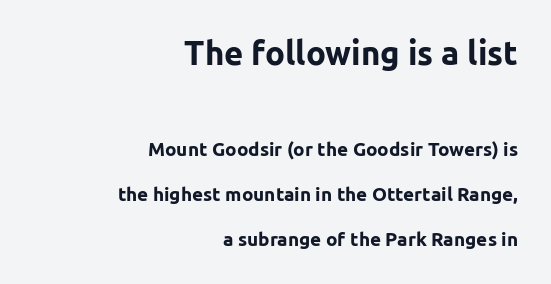
Proportional: the letters do not fall into vertical columns. It's the straight-up-and-down kind of type. Size hierarchy here favors the leading block over the trailing one. The leading is generous, giving the passage an open texture. Default kerning and tracking; the words read as compact shapes. No word sits above an underline.
